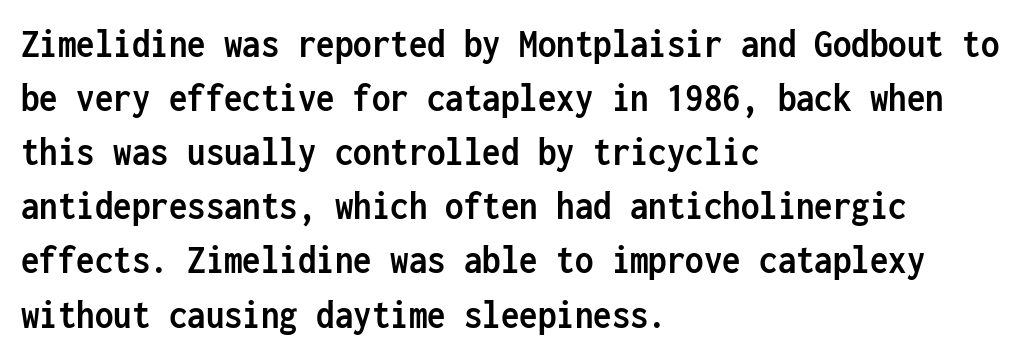
Honestly, there is no underline to notice here at all. The block of text has a typical density, with ordinary space between rows. The letters carry no serifs — their stems end cleanly without finishing strokes. Each line starts at the same left margin while the right side varies.
